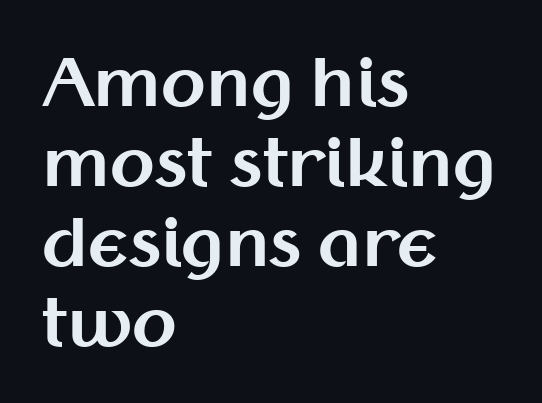
The image shows 65 px bold sans-serif type, upright; set left-aligned, line spacing 1.23x, normal letter spacing, not underlined; medium stroke contrast and a medium x-height.
